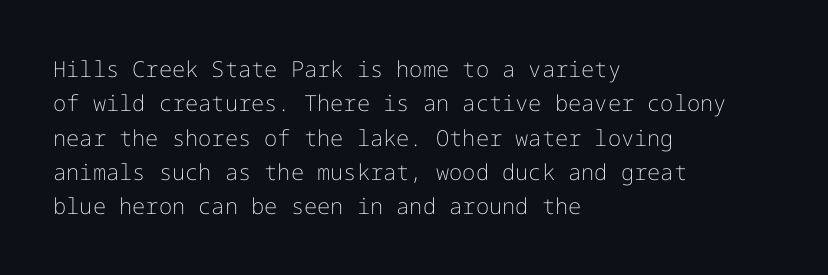
Q: Is the text bold? A: No.
Q: Is the text italic (slanted)? A: No, it is upright.
Q: Is the text underlined? A: No.
Q: How is the paragraph aligned? A: Left-aligned.
Q: Is the spacing between letters normal or unusually wide? A: Normal.
Q: Is the spacing between lines tight, normal or loose? A: Normal.
